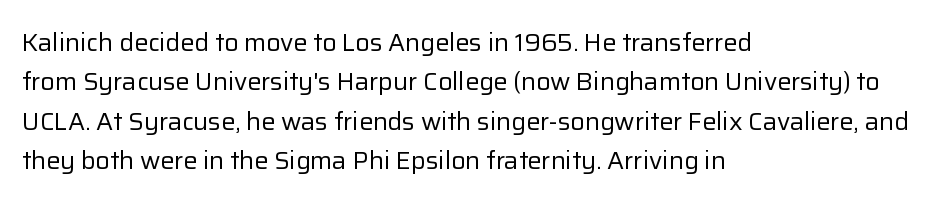
This block has exactly the height ordinary leading produces. Heft: none added — not bold. The face used here is rendered with its standard letterfit. Horizontally, the lines are justified to the leading edge only.
